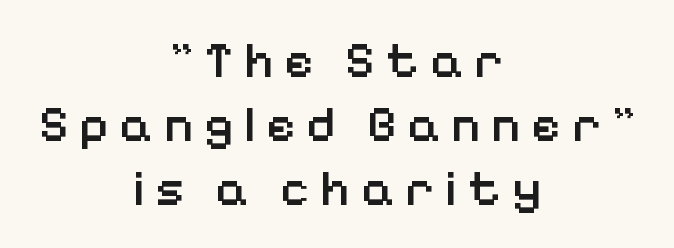
Q: Is the text bold? A: Semi-bold.
Q: Is the text italic (slanted)? A: No, it is upright.
Q: Is the typeface a serif or a sans-serif typeface? A: Sans-serif.
Q: Is the text underlined? A: No.
Q: How is the paragraph aligned? A: Centered.
Q: Is the spacing between letters normal or unusually wide? A: Unusually wide.
Q: Is the spacing between lines tight, normal or loose? A: Normal.
Q: Width (condensed, normal, or wide)? A: Normal.
Q: Stroke contrast? A: Low.
Q: x-height? A: Medium.
Q: Monospaced? A: No.
